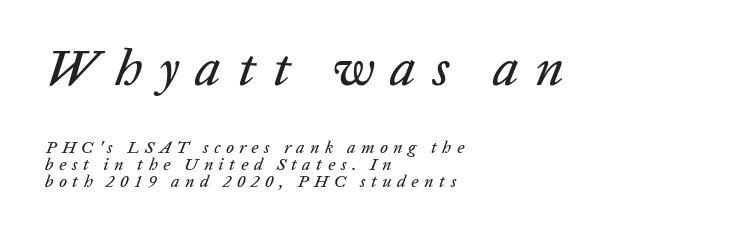
The image shows 52 px text type, italic (leaning right); set left-aligned, tight line spacing (1.02x), unusually wide letter spacing (+0.32 em), not underlined; the first (top) block is 3.06x larger; low stroke contrast and a medium x-height.
